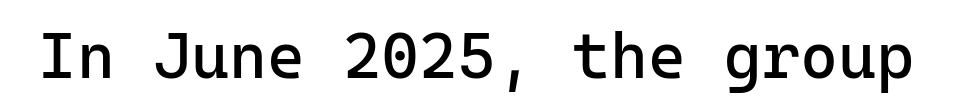
{"serif": "no", "italic": "no", "bold": "no", "weight": "regular", "width": "normal", "stroke_contrast": "low", "x_height": "medium", "monospaced": "yes", "underline": "no", "letter_spacing": "normal", "letter_spacing_em": 0.0, "glyph_px": 65}
